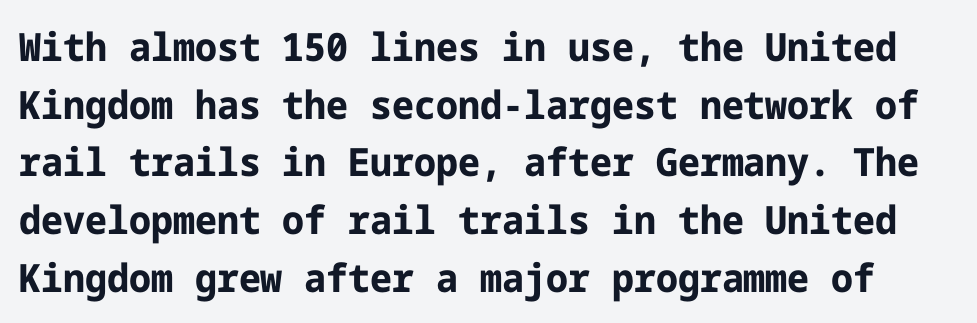
The image shows 39 px bold sans-serif type, upright; set normal line spacing (1.48x), normal letter spacing, not underlined; low stroke contrast and a medium x-height.
